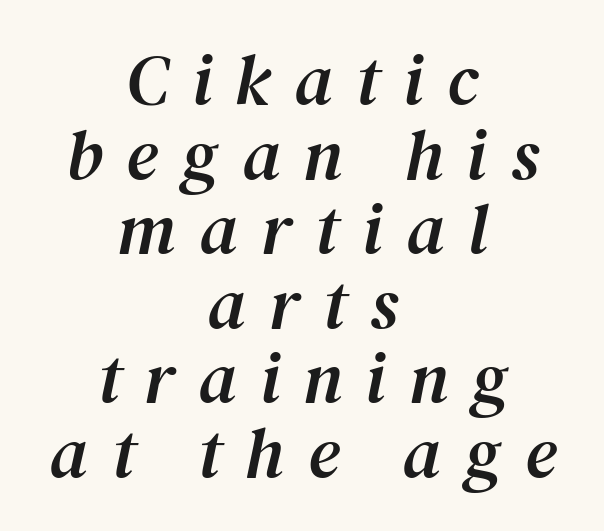
The designer dialed line spacing down below the default. The passage shown is typed in a proportional face where columns would drift. I'd call this a serif setting — the letters wear small feet. The zone under the glyphs is completely vacant. What stands out about the letter spacing? Its width — letters are far apart.
